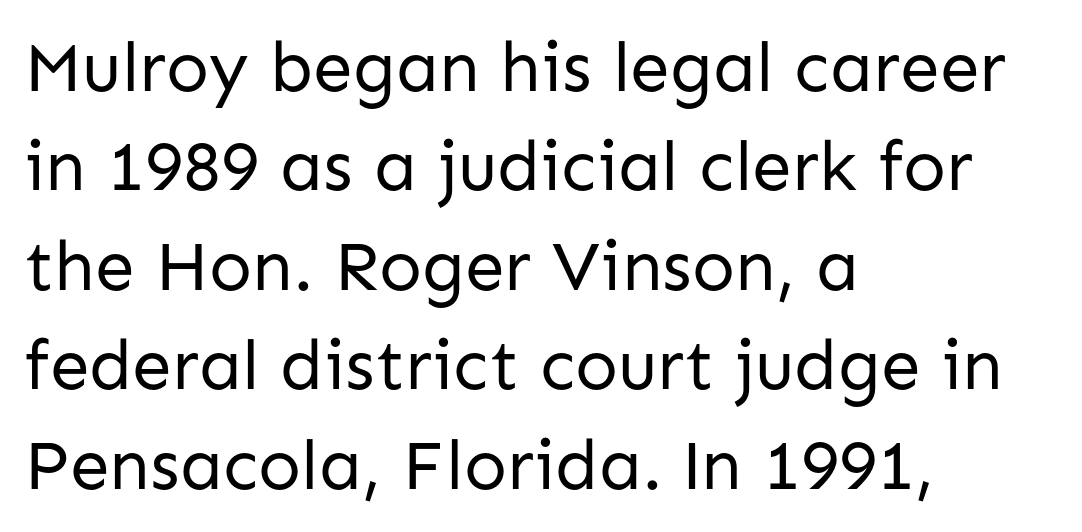
The image shows 71 px regular-weight sans-serif type, upright; set left-aligned, normal line spacing (1.4x), normal letter spacing, not underlined; low stroke contrast and a medium x-height.
